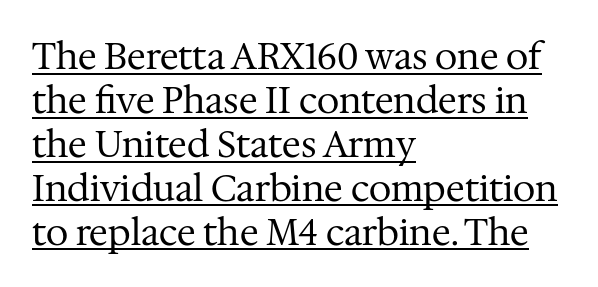
Q: Is the text bold? A: No.
Q: Is the text italic (slanted)? A: No, it is upright.
Q: Is the typeface a serif or a sans-serif typeface? A: Serif.
Q: Is the text underlined? A: Yes.
Q: How is the paragraph aligned? A: Left-aligned.
Q: Is the spacing between letters normal or unusually wide? A: Normal.
Q: Width (condensed, normal, or wide)? A: Normal.
Q: Stroke contrast? A: Medium.
Q: x-height? A: Medium.
Q: Monospaced? A: No.
